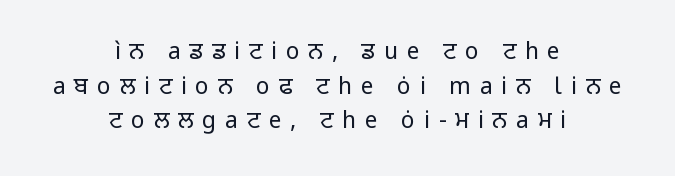
Q: Is the text bold? A: No.
Q: Is the text italic (slanted)? A: No, it is upright.
Q: Is the text underlined? A: No.
Q: How is the paragraph aligned? A: Centered.
Q: Is the spacing between letters normal or unusually wide? A: Unusually wide.
Q: Is the spacing between lines tight, normal or loose? A: Normal.
